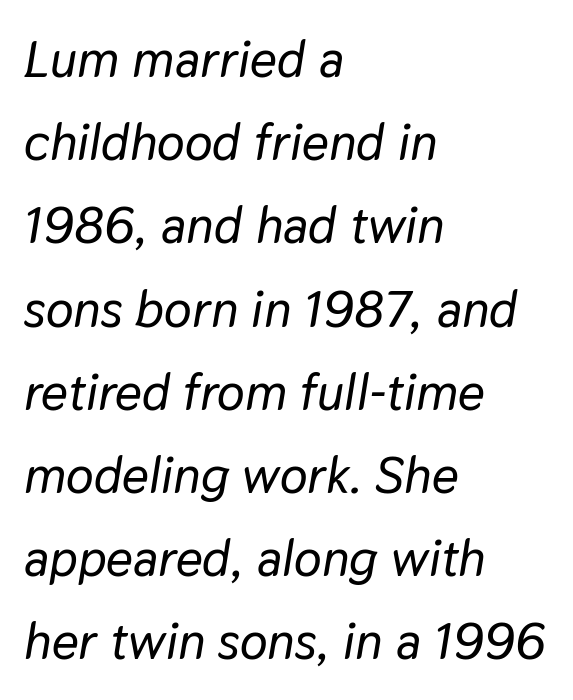
The image shows 52 px text type, italic (leaning right); set left-aligned, normal line spacing (1.6x), normal letter spacing, not underlined; low stroke contrast and a medium x-height.
